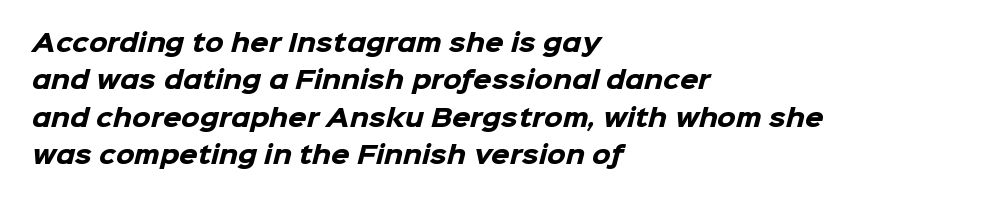
Q: Is the text bold? A: Yes.
Q: Is the text underlined? A: No.
Q: How is the paragraph aligned? A: Left-aligned.
Q: Is the spacing between letters normal or unusually wide? A: Normal.
Q: Is the spacing between lines tight, normal or loose? A: Normal.
